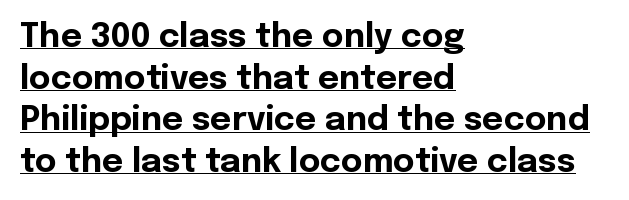
The image shows 33 px bold sans-serif type, upright; set left-aligned, normal line spacing (1.26x), normal letter spacing, underlined; a medium x-height.
